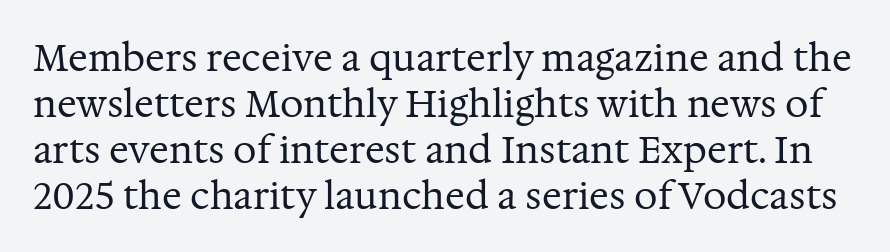
{"serif": "yes", "italic": "no", "bold": "no", "weight": "regular", "width": "normal", "stroke_contrast": "medium", "x_height": "medium", "monospaced": "no", "underline": "no", "line_spacing_ratio": 1.24, "letter_spacing": "normal", "letter_spacing_em": 0.0, "glyph_px": 37}
